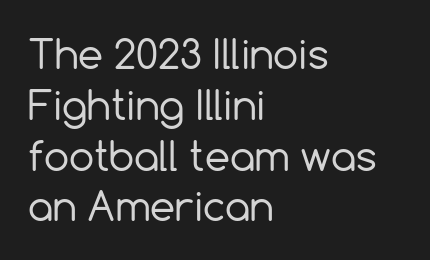
Standard letterfit; no display-style spreading of the glyphs. Each new line begins a customary step beneath the previous one. All the whitespace from short lines collects on the right. Stems here are at most as thick as an everyday book face. Note the varied advance widths — an 'i' is clearly narrower than an 'm'. Descender tails drop into unmarked territory.
